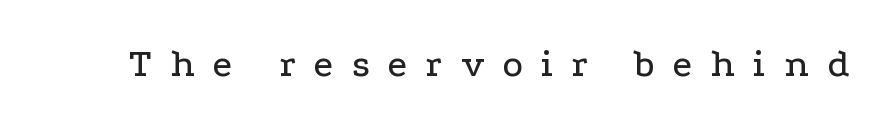
The space directly below the letters is spotless. Nope, not italic — everything's standing straight. Each letter keeps its own natural width here, so spacing adapts to shape. In terms of letterform style, serifs are clearly present. Does extra space separate the letters? Yes, quite a lot of it.
